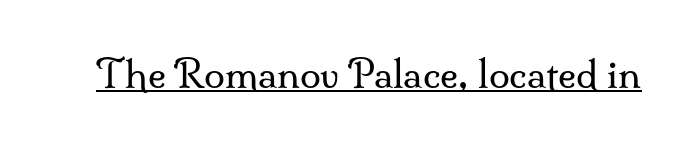
{"serif": "yes", "italic": "no", "bold": "no", "weight": "regular", "width": "normal", "stroke_contrast": "medium", "x_height": "small", "monospaced": "no", "underline": "yes", "letter_spacing": "normal", "letter_spacing_em": 0.0, "glyph_px": 38}
